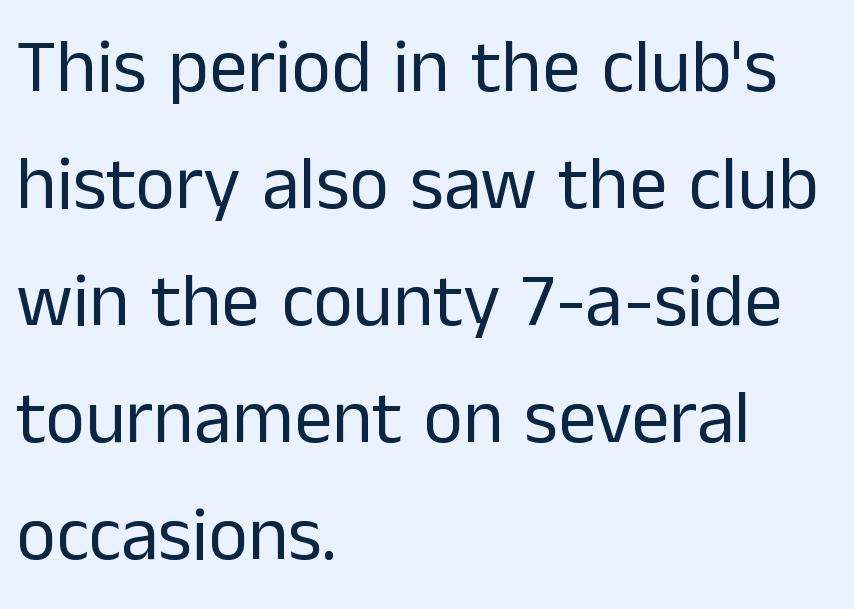
Rows of type keep a routine distance in the vertical direction. When letters stand straight like this, we call the style roman or upright. Weight: regular or lighter. Note the varied advance widths — an 'i' is clearly narrower than an 'm'.
